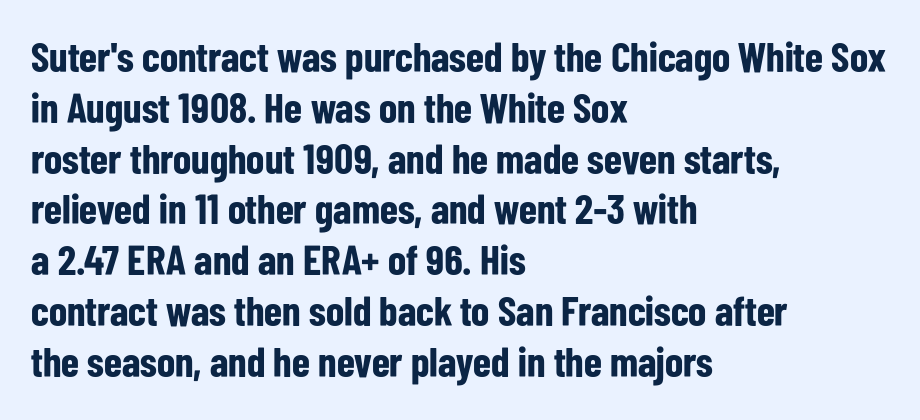
Q: Is the text bold? A: Yes.
Q: Is the text italic (slanted)? A: No, it is upright.
Q: Is the typeface a serif or a sans-serif typeface? A: Sans-serif.
Q: Is the text underlined? A: No.
Q: How is the paragraph aligned? A: Left-aligned.
Q: Is the spacing between letters normal or unusually wide? A: Normal.
Q: Width (condensed, normal, or wide)? A: Condensed.
Q: Stroke contrast? A: Low.
Q: x-height? A: Medium.
Q: Monospaced? A: No.
